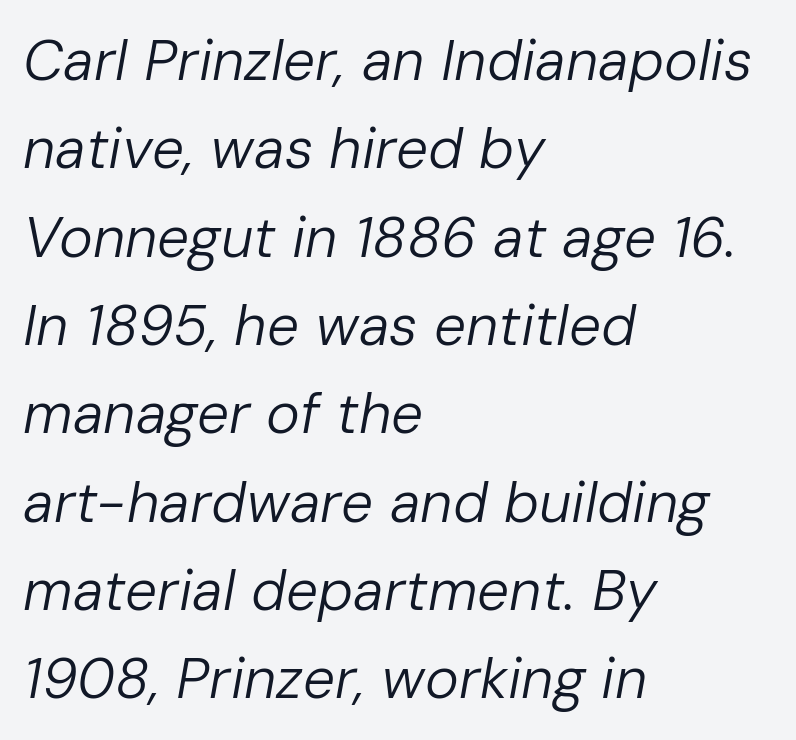
The image shows 57 px regular-weight type, italic (leaning right); set left-aligned, normal line spacing (1.55x), normal letter spacing, not underlined; low stroke contrast and a medium x-height.
